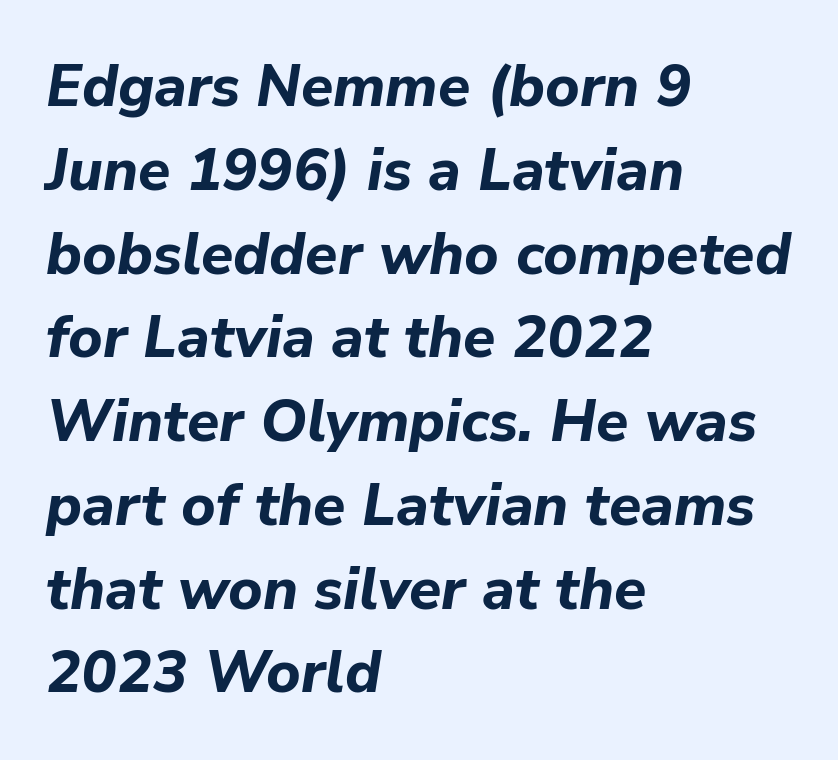
{"italic": "yes", "lean": "right", "slant_degrees": 9, "bold": "yes", "weight": "bold", "width": "normal", "stroke_contrast": "low", "x_height": "medium", "monospaced": "no", "underline": "no", "align": "left", "line_spacing": "normal", "line_spacing_ratio": 1.42, "letter_spacing": "normal", "letter_spacing_em": 0.0, "glyph_px": 59}
